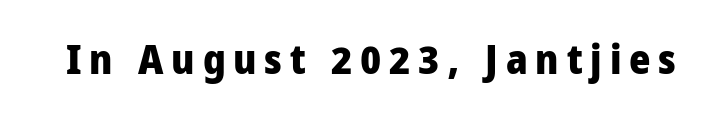
{"serif": "no", "italic": "no", "bold": "yes", "weight": "heavy", "width": "normal", "stroke_contrast": "low", "x_height": "medium", "monospaced": "no", "underline": "no", "glyph_px": 41}
